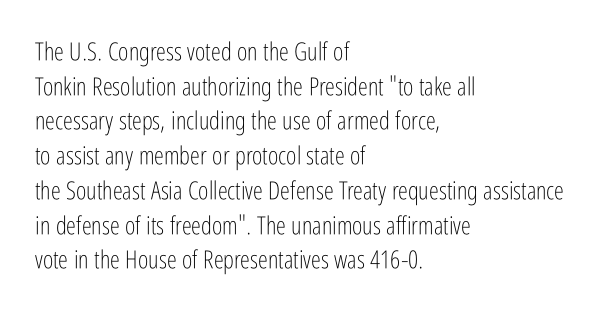
Q: Is the text bold? A: No.
Q: Is the text italic (slanted)? A: No, it is upright.
Q: Is the text underlined? A: No.
Q: How is the paragraph aligned? A: Left-aligned.
Q: Is the spacing between letters normal or unusually wide? A: Normal.
Q: Is the spacing between lines tight, normal or loose? A: Normal.
